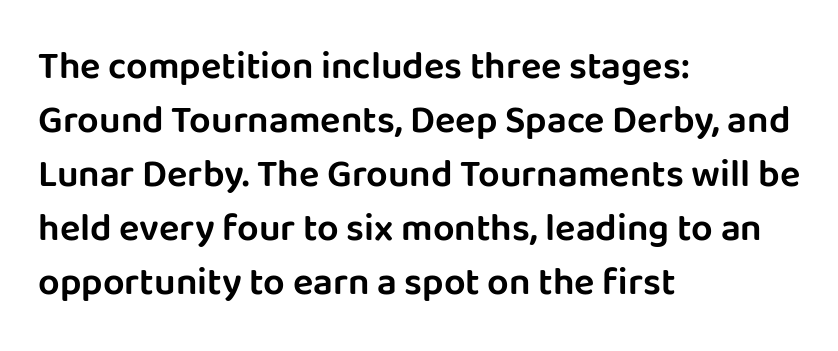
Beneath every word, the page is bare. One glance says typical: line gaps are just what's usual. Nope, not italic — everything's standing straight. Varying glyph widths throughout — classic text-font behaviour. Nope, no serifs anywhere on these letters. Is the block centered? No — it sits flush against the left margin.
